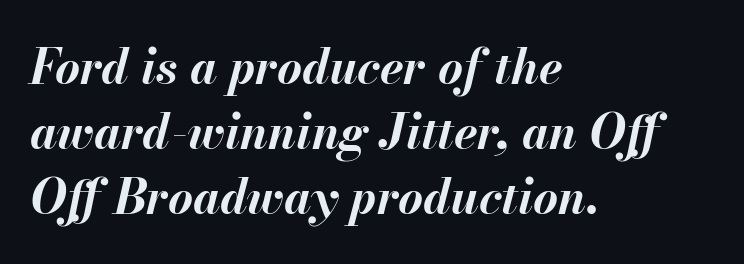
Q: Is the text bold? A: Yes.
Q: Is the text italic (slanted)? A: Yes, it leans right by about 13 degrees.
Q: Is the text underlined? A: No.
Q: How is the paragraph aligned? A: Left-aligned.
Q: Is the spacing between letters normal or unusually wide? A: Normal.
Q: Is the spacing between lines tight, normal or loose? A: Normal.
Q: Width (condensed, normal, or wide)? A: Normal.
Q: Stroke contrast? A: Medium.
Q: x-height? A: Small.
Q: Monospaced? A: No.
